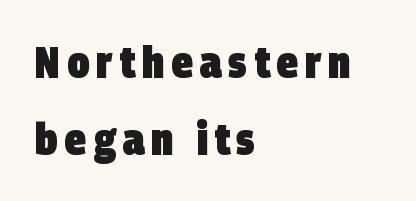
The image shows 44 px heavy, condensed sans-serif type; set left-aligned, line spacing 1.76x, not underlined; low stroke contrast and a large x-height.
